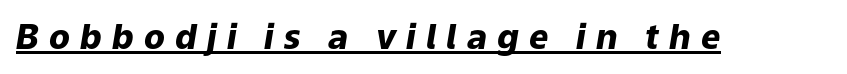
The image shows 34 px heavy type, italic (leaning right); set unusually wide letter spacing (+0.3 em), underlined; low stroke contrast and a medium x-height.
